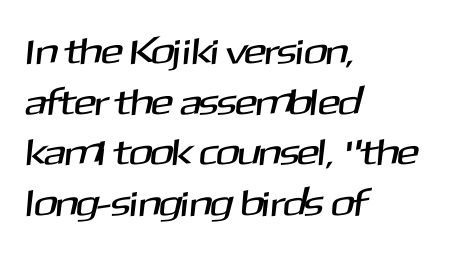
Q: Is the typeface a serif or a sans-serif typeface? A: Sans-serif.
Q: Is the text underlined? A: No.
Q: How is the paragraph aligned? A: Left-aligned.
Q: Is the spacing between letters normal or unusually wide? A: Normal.
Q: Is the spacing between lines tight, normal or loose? A: Normal.
Q: Width (condensed, normal, or wide)? A: Normal.
Q: Stroke contrast? A: Medium.
Q: x-height? A: Medium.
Q: Monospaced? A: No.
